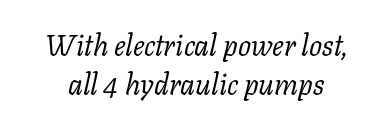
Q: Is the text bold? A: No.
Q: Is the text italic (slanted)? A: Yes, it leans right by about 11 degrees.
Q: Is the typeface a serif or a sans-serif typeface? A: Serif.
Q: Is the text underlined? A: No.
Q: Is the spacing between letters normal or unusually wide? A: Normal.
Q: Is the spacing between lines tight, normal or loose? A: Normal.
Q: Width (condensed, normal, or wide)? A: Normal.
Q: Stroke contrast? A: Low.
Q: x-height? A: Medium.
Q: Monospaced? A: No.
